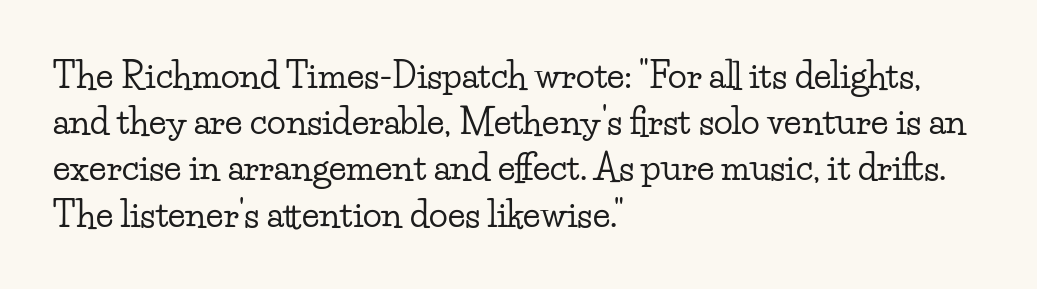
Q: Is the text italic (slanted)? A: No, it is upright.
Q: Is the typeface a serif or a sans-serif typeface? A: Serif.
Q: Is the text underlined? A: No.
Q: How is the paragraph aligned? A: Left-aligned.
Q: Is the spacing between letters normal or unusually wide? A: Normal.
Q: Is the spacing between lines tight, normal or loose? A: Normal.
Q: Width (condensed, normal, or wide)? A: Wide.
Q: Stroke contrast? A: Low.
Q: x-height? A: Small.
Q: Monospaced? A: No.
